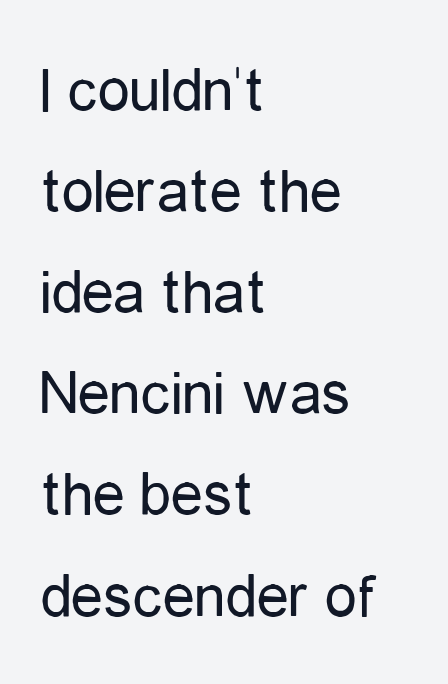
Short note: letters normally spaced. Unbolded letterforms with no extra heft. The space beneath each line is pristine and unruled. Is there any slant? The stems are plumb. Notice how the passage keeps a crisp vertical edge on the left only. The face used here is proportionally spaced, like ordinary book or web type.
